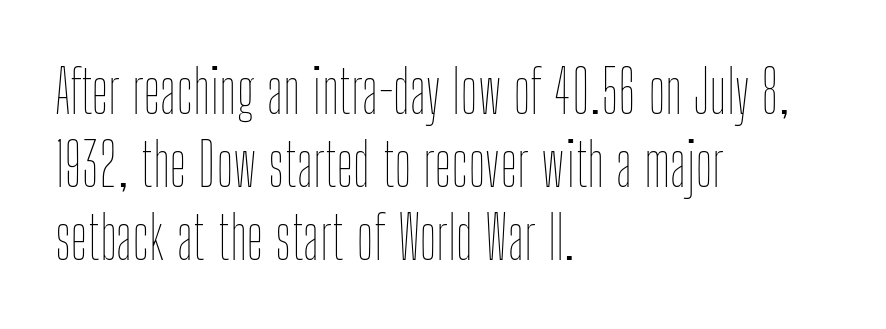
The lettering holds an erect, upright posture throughout. No chunkiness to these letters — they're not bold. The foot of each line stays bare and open. Varying glyph widths throughout — classic text-font behaviour. Alignment: flush left.
